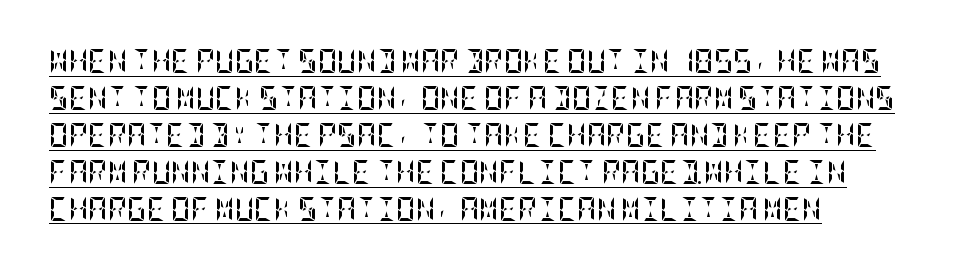
Q: Is the text bold? A: Yes.
Q: Is the text italic (slanted)? A: No, it is upright.
Q: Is the text underlined? A: Yes.
Q: How is the paragraph aligned? A: Left-aligned.
Q: Is the spacing between letters normal or unusually wide? A: Normal.
Q: Is the spacing between lines tight, normal or loose? A: Normal.
